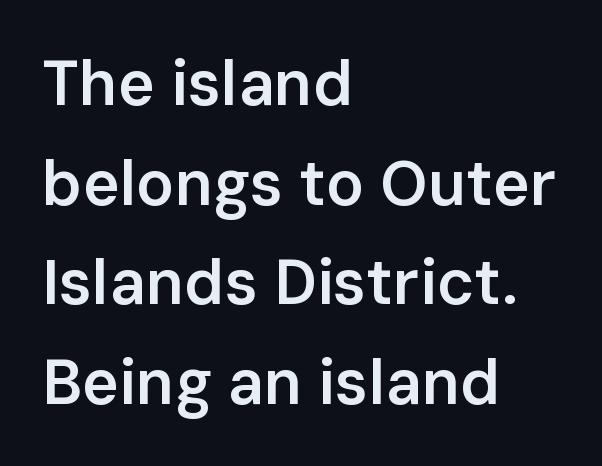
Q: Is the text bold? A: Semi-bold.
Q: Is the text italic (slanted)? A: No, it is upright.
Q: Is the typeface a serif or a sans-serif typeface? A: Sans-serif.
Q: Is the text underlined? A: No.
Q: How is the paragraph aligned? A: Left-aligned.
Q: Is the spacing between letters normal or unusually wide? A: Normal.
Q: Is the spacing between lines tight, normal or loose? A: Normal.
Q: Width (condensed, normal, or wide)? A: Normal.
Q: Stroke contrast? A: Low.
Q: x-height? A: Medium.
Q: Monospaced? A: No.
